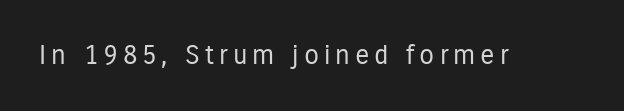
The space directly below the letters is spotless. The letters look calm and open, with moderate or lighter stems. Notice how the stems are strictly vertical — no italics here.
